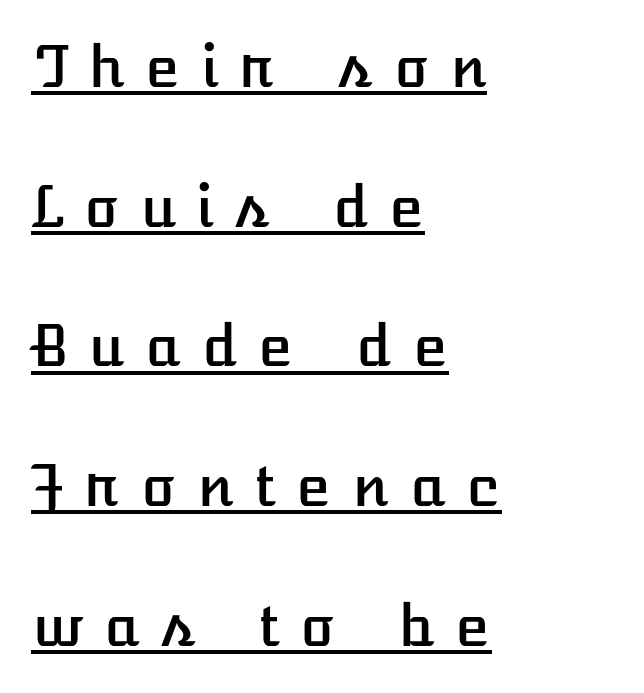
{"italic": "no", "width": "normal", "stroke_contrast": "low", "x_height": "medium", "underline": "yes", "align": "left", "line_spacing": "loose", "line_spacing_ratio": 2.45, "letter_spacing": "wide", "letter_spacing_em": 0.32, "glyph_px": 57}
